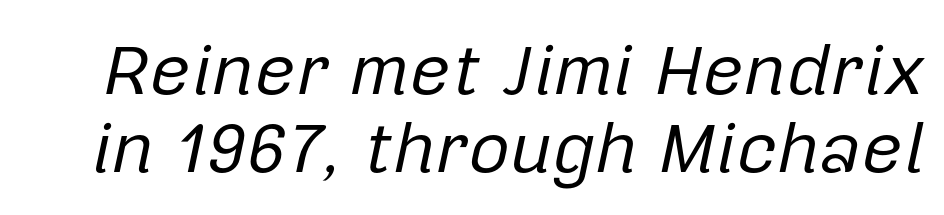
The image shows 72 px regular-weight type, italic (leaning right); set tight line spacing (1.09x), normal letter spacing, not underlined; low stroke contrast and a medium x-height.
